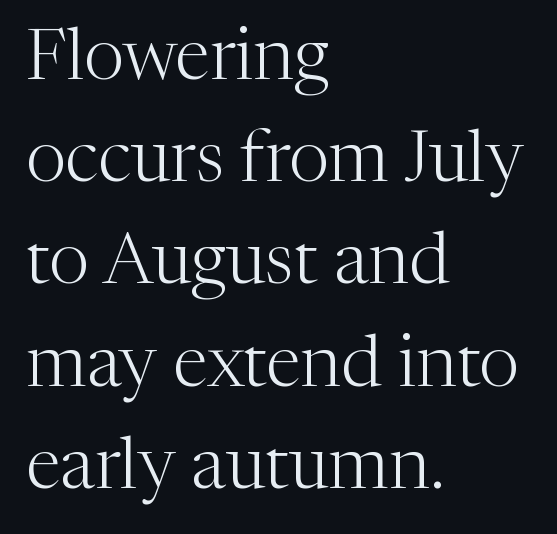
The image shows 72 px light serif type, upright; set left-aligned, normal line spacing (1.42x), normal letter spacing, not underlined; medium stroke contrast and a medium x-height.
